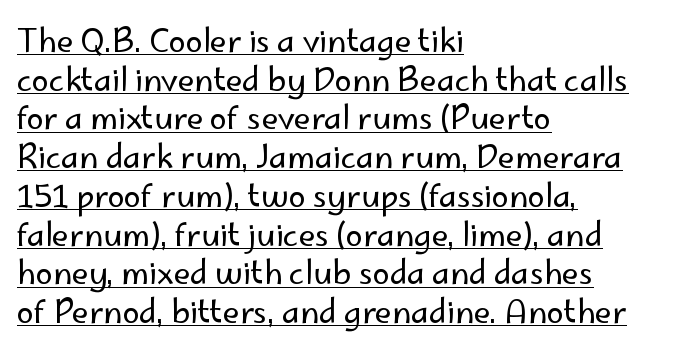
Q: Is the text bold? A: No.
Q: Is the text italic (slanted)? A: No, it is upright.
Q: Is the typeface a serif or a sans-serif typeface? A: Sans-serif.
Q: Is the text underlined? A: Yes.
Q: How is the paragraph aligned? A: Left-aligned.
Q: Is the spacing between letters normal or unusually wide? A: Normal.
Q: Is the spacing between lines tight, normal or loose? A: Normal.
Q: Width (condensed, normal, or wide)? A: Normal.
Q: Stroke contrast? A: Low.
Q: x-height? A: Small.
Q: Monospaced? A: No.
